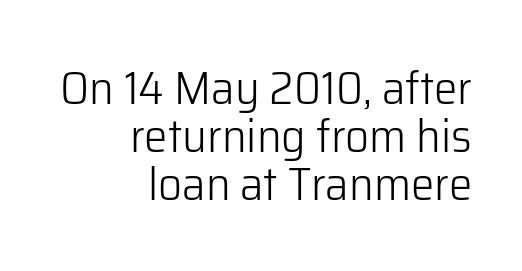
Q: Is the text bold? A: No.
Q: Is the text italic (slanted)? A: No, it is upright.
Q: Is the typeface a serif or a sans-serif typeface? A: Sans-serif.
Q: Is the text underlined? A: No.
Q: How is the paragraph aligned? A: Right-aligned.
Q: Is the spacing between letters normal or unusually wide? A: Normal.
Q: Is the spacing between lines tight, normal or loose? A: Tight.
Q: Width (condensed, normal, or wide)? A: Normal.
Q: Stroke contrast? A: Low.
Q: x-height? A: Medium.
Q: Monospaced? A: No.
